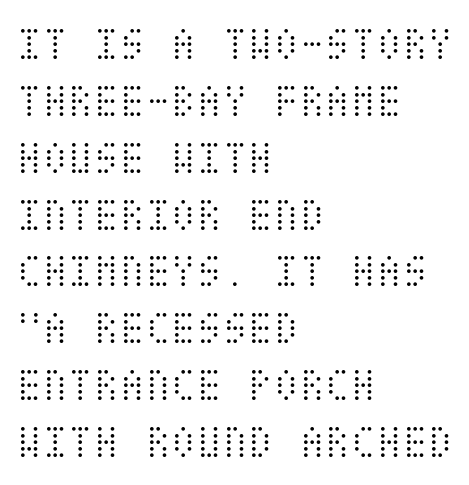
{"italic": "no", "bold": "no", "weight": "light", "width": "condensed", "stroke_contrast": "medium", "x_height": "large", "underline": "no", "align": "left", "line_spacing_ratio": 1.21, "letter_spacing": "normal", "letter_spacing_em": 0.0, "glyph_px": 47}
